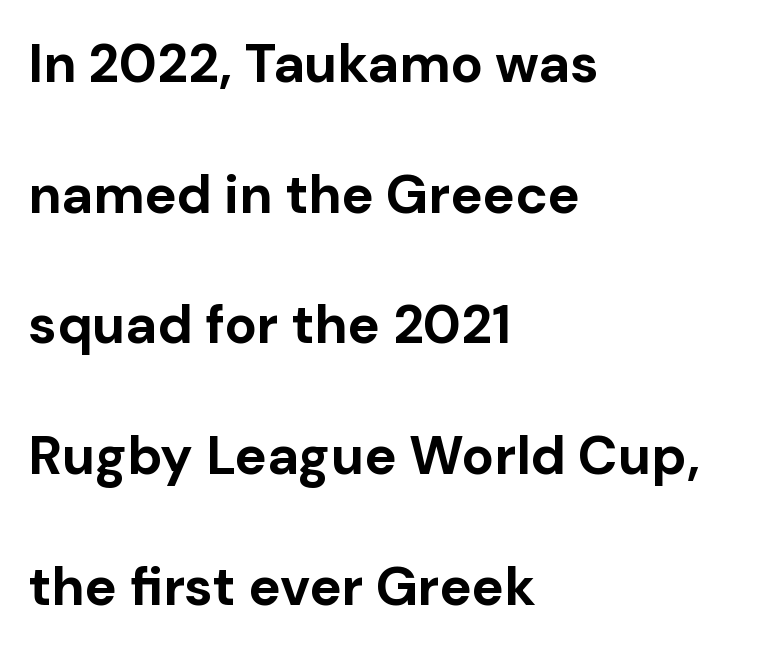
Spacing verdict: proportional, widths tailored to each character. Letterform terminals end flat and unadorned throughout the passage. Leading is clearly above the norm, producing a sparse column. Inter-character spacing is left at the font's built-in metrics.
